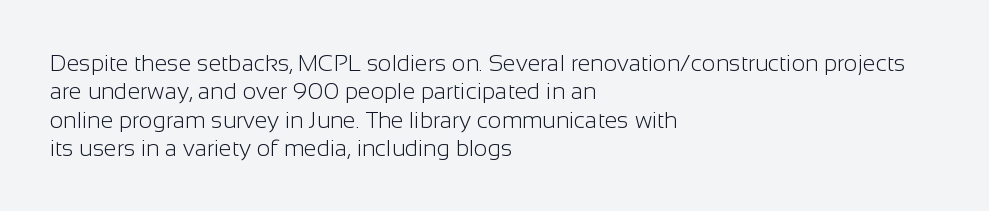
Nobody touched the tracking dial on this one. Visually the block forms a straight wall on the left and a jagged coastline on the right. Posture: upright roman. Beneath every word, the page is bare.
